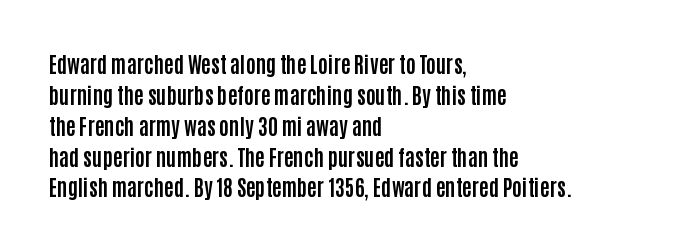
Q: Is the text bold? A: Yes.
Q: Is the text italic (slanted)? A: No, it is upright.
Q: Is the text underlined? A: No.
Q: How is the paragraph aligned? A: Left-aligned.
Q: Is the spacing between letters normal or unusually wide? A: Normal.
Q: Is the spacing between lines tight, normal or loose? A: Normal.
